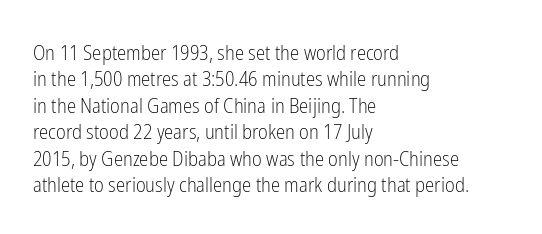
{"italic": "no", "bold": "no", "underline": "no", "align": "left", "line_spacing": "normal", "line_spacing_ratio": 1.26, "letter_spacing": "normal", "letter_spacing_em": 0.0, "glyph_px": 21}
